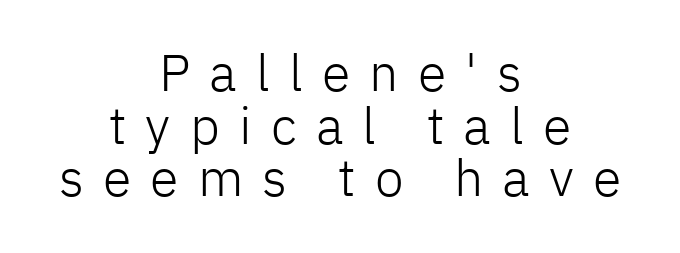
The passage shown is not bold in any degree. Examine the stroke ends and you'll find no serifs. The type is letterspaced generously, with wide tracking. Unlike italic type, these characters show no tilt at all.
